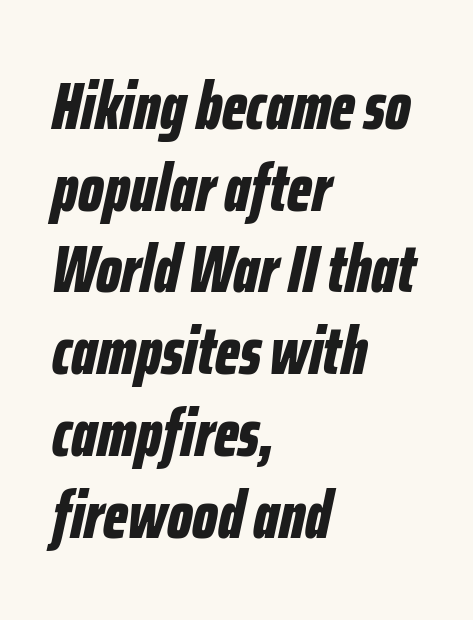
The image shows 67 px bold, condensed type, italic (leaning right); set left-aligned, line spacing 1.22x, normal letter spacing, not underlined; low stroke contrast and a medium x-height.
